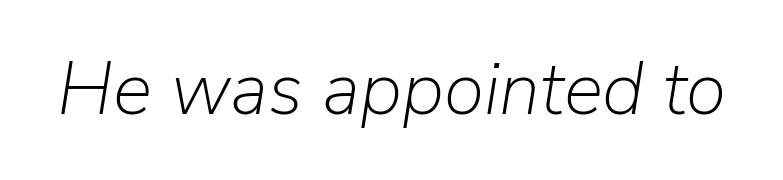
The image shows 74 px light type, italic (leaning right); set normal letter spacing, not underlined; low stroke contrast and a medium x-height.
